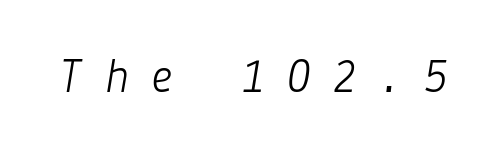
{"italic": "yes", "lean": "right", "slant_degrees": 9, "bold": "no", "weight": "light", "width": "normal", "stroke_contrast": "low", "x_height": "medium", "underline": "no", "letter_spacing": "wide", "letter_spacing_em": 0.43, "glyph_px": 49}
